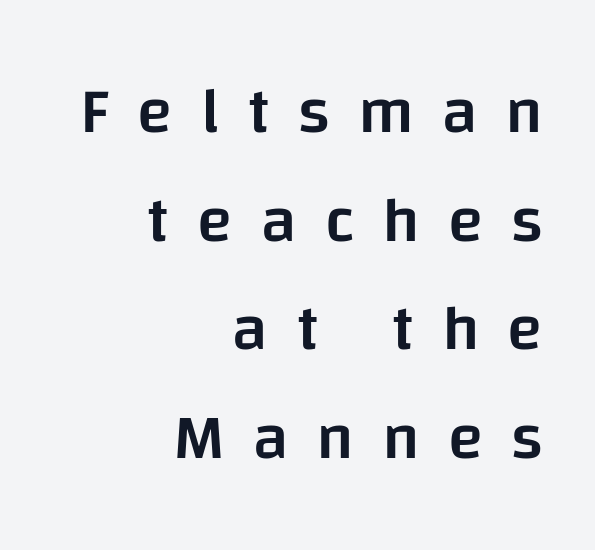
The image shows 65 px semibold sans-serif type, upright; set right-aligned, normal line spacing (1.67x), unusually wide letter spacing (+0.43 em), not underlined; low stroke contrast and a large x-height.
